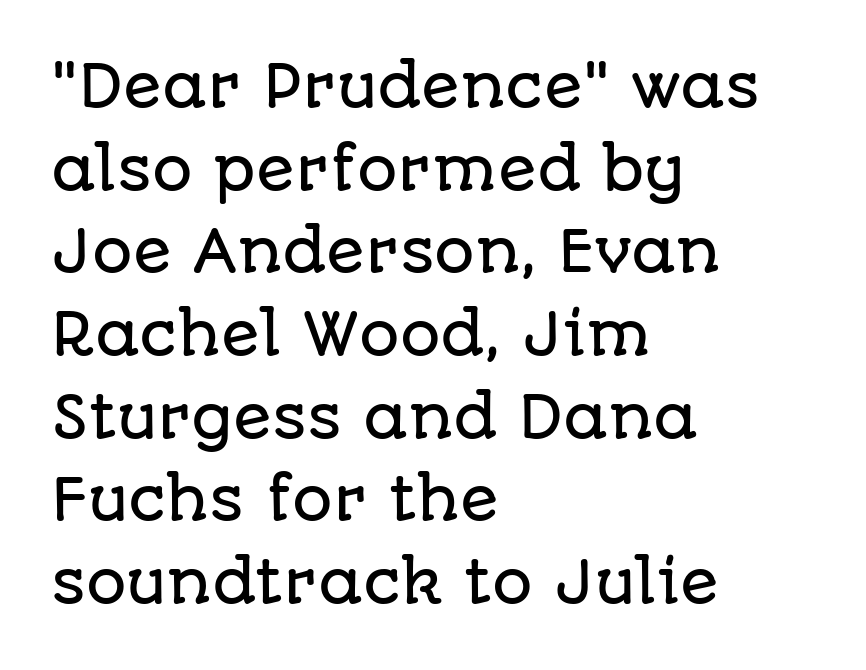
Does the type have serifs? No, each stem ends abruptly. The designer left line spacing at the default. Do the characters align in a grid? No, the font is proportional. The letters sit at their default tracking, neither squeezed nor spread. When letters stand straight like this, we call the style roman or upright.
